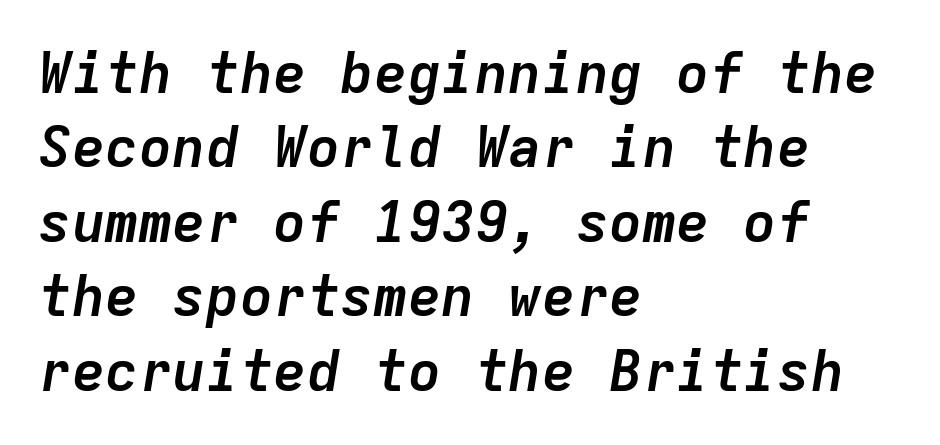
{"italic": "yes", "lean": "right", "slant_degrees": 9, "bold": "yes", "weight": "semibold", "width": "normal", "stroke_contrast": "low", "x_height": "medium", "monospaced": "yes", "underline": "no", "align": "left", "line_spacing": "normal", "line_spacing_ratio": 1.33, "letter_spacing": "normal", "letter_spacing_em": 0.0, "glyph_px": 56}
